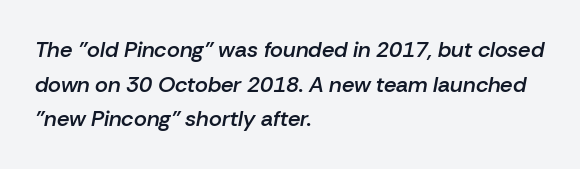
Just letters on the line, the space beneath them empty. All the whitespace from short lines collects on the right. Nothing unusual about the tracking: characters are spaced as the font intends. The face used here has a pronounced slope to its letters. The vertical gap from one line to the next is medium. Students, this is semibold: more ink than regular, less than bold.
